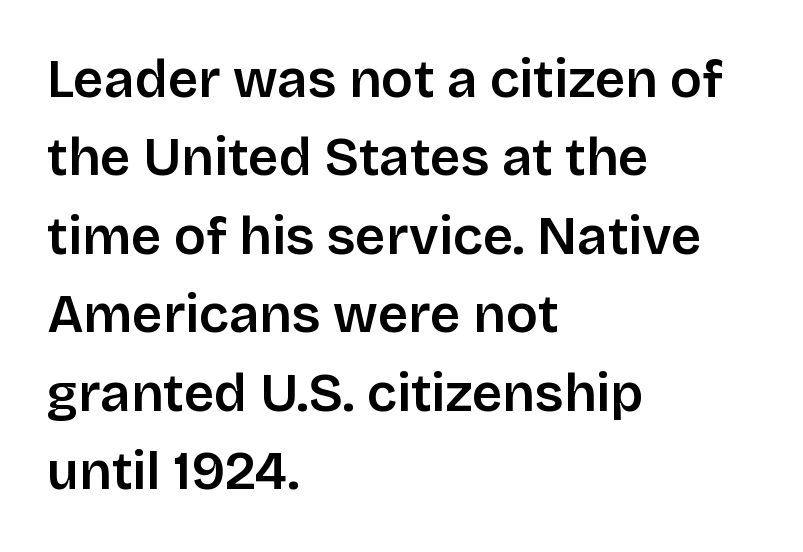
Q: Is the text bold? A: Semi-bold.
Q: Is the text italic (slanted)? A: No, it is upright.
Q: Is the typeface a serif or a sans-serif typeface? A: Sans-serif.
Q: Is the text underlined? A: No.
Q: How is the paragraph aligned? A: Left-aligned.
Q: Is the spacing between letters normal or unusually wide? A: Normal.
Q: Is the spacing between lines tight, normal or loose? A: Normal.
Q: Width (condensed, normal, or wide)? A: Normal.
Q: Stroke contrast? A: Low.
Q: x-height? A: Large.
Q: Monospaced? A: No.
